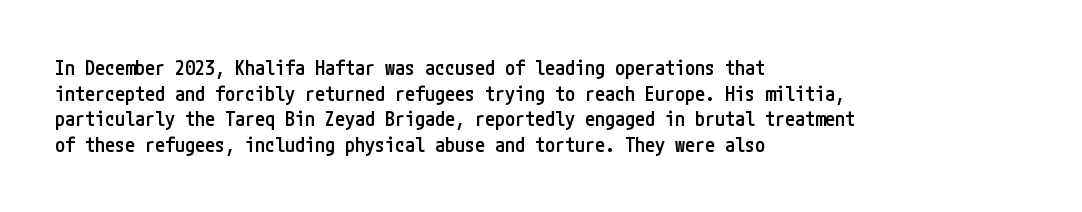
Q: Is the text bold? A: Semi-bold.
Q: Is the text italic (slanted)? A: No, it is upright.
Q: Is the text underlined? A: No.
Q: How is the paragraph aligned? A: Left-aligned.
Q: Is the spacing between letters normal or unusually wide? A: Normal.
Q: Is the spacing between lines tight, normal or loose? A: Normal.
